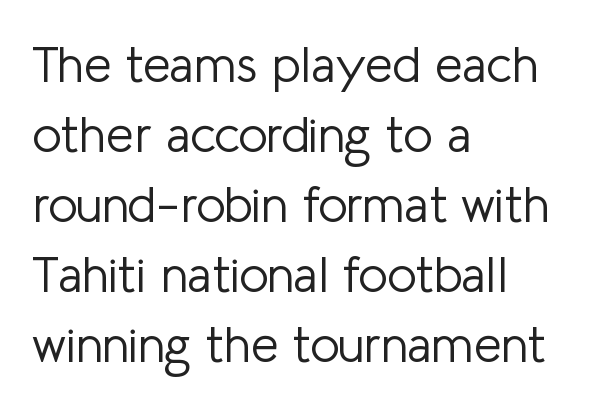
Q: Is the text bold? A: No.
Q: Is the text italic (slanted)? A: No, it is upright.
Q: Is the typeface a serif or a sans-serif typeface? A: Sans-serif.
Q: Is the text underlined? A: No.
Q: How is the paragraph aligned? A: Left-aligned.
Q: Is the spacing between letters normal or unusually wide? A: Normal.
Q: Is the spacing between lines tight, normal or loose? A: Normal.
Q: Width (condensed, normal, or wide)? A: Normal.
Q: Stroke contrast? A: Low.
Q: x-height? A: Medium.
Q: Monospaced? A: No.
